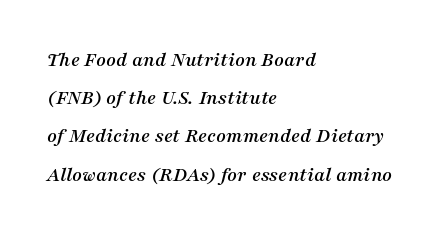
Glyph-to-glyph distance matches everyday printed text. Underline: absent. Line beginnings align vertically; line endings do not. The face used here has a pronounced slope to its letters.
